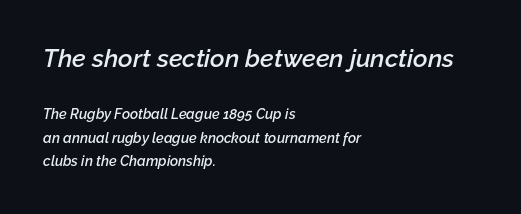
The image shows 25 px text type, italic (leaning right); set left-aligned, normal line spacing (1.68x), normal letter spacing, not underlined; the first (top) block is 1.79x larger.
